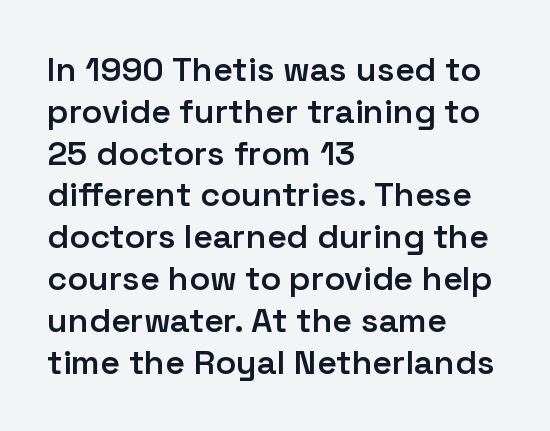
Q: Is the text bold? A: Semi-bold.
Q: Is the text italic (slanted)? A: No, it is upright.
Q: Is the typeface a serif or a sans-serif typeface? A: Sans-serif.
Q: Is the text underlined? A: No.
Q: How is the paragraph aligned? A: Left-aligned.
Q: Is the spacing between letters normal or unusually wide? A: Normal.
Q: Width (condensed, normal, or wide)? A: Normal.
Q: Stroke contrast? A: Low.
Q: x-height? A: Medium.
Q: Monospaced? A: No.
